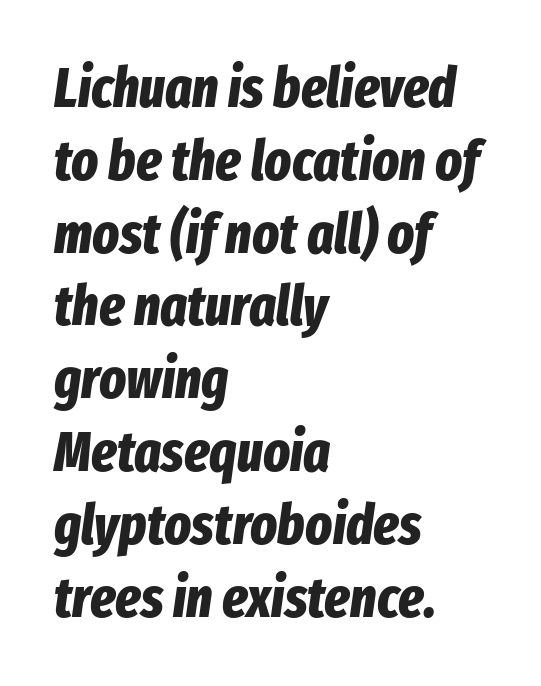
{"italic": "yes", "lean": "right", "slant_degrees": 8, "bold": "yes", "weight": "bold", "width": "condensed", "stroke_contrast": "low", "x_height": "medium", "monospaced": "no", "underline": "no", "align": "left", "line_spacing": "normal", "line_spacing_ratio": 1.3, "letter_spacing": "normal", "letter_spacing_em": 0.0, "glyph_px": 56}
